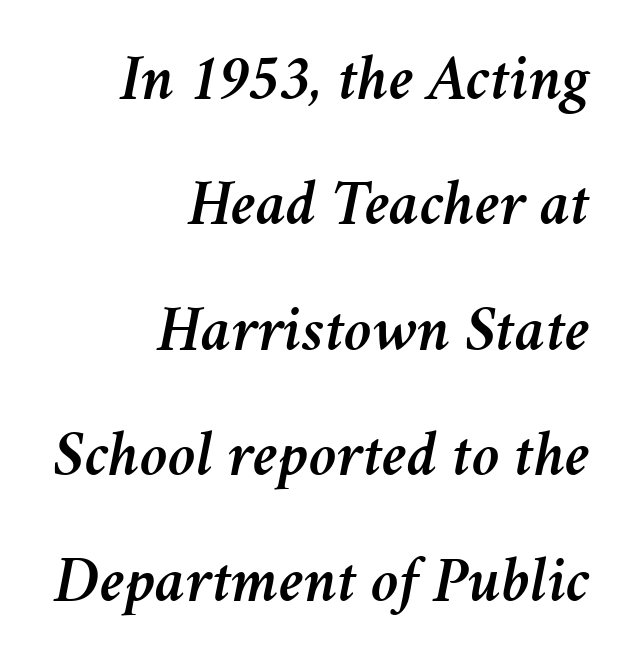
Q: Is the text italic (slanted)? A: Yes, it leans right by about 11 degrees.
Q: Is the text underlined? A: No.
Q: How is the paragraph aligned? A: Right-aligned.
Q: Is the spacing between letters normal or unusually wide? A: Normal.
Q: Is the spacing between lines tight, normal or loose? A: Loose.
Q: Width (condensed, normal, or wide)? A: Normal.
Q: Stroke contrast? A: Medium.
Q: x-height? A: Medium.
Q: Monospaced? A: No.
